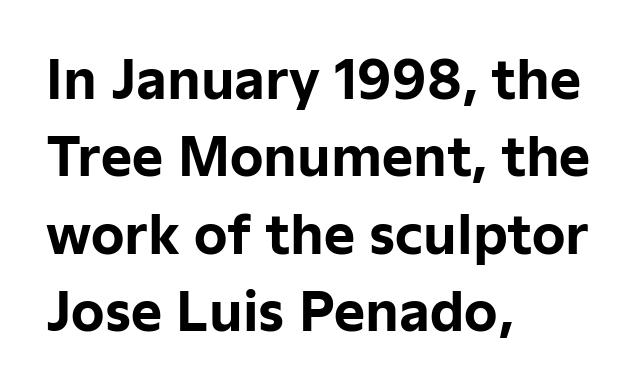
Q: Is the text bold? A: Yes.
Q: Is the text italic (slanted)? A: No, it is upright.
Q: Is the typeface a serif or a sans-serif typeface? A: Sans-serif.
Q: Is the text underlined? A: No.
Q: How is the paragraph aligned? A: Left-aligned.
Q: Is the spacing between letters normal or unusually wide? A: Normal.
Q: Is the spacing between lines tight, normal or loose? A: Normal.
Q: Width (condensed, normal, or wide)? A: Normal.
Q: Stroke contrast? A: Low.
Q: x-height? A: Medium.
Q: Monospaced? A: No.
